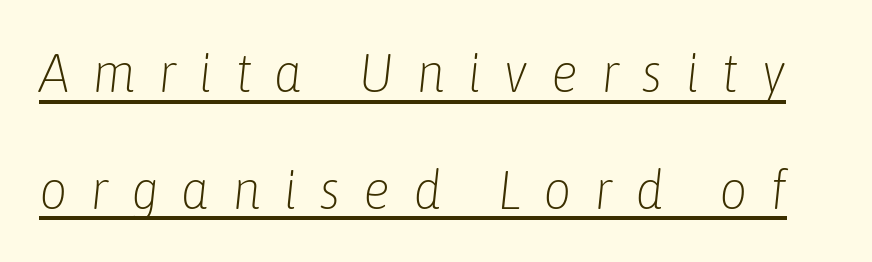
Somebody hit Ctrl+U on this one — the words are underlined. These lines are rendered in a variable-pitch font. Compared with ordinary roman type, these characters are visibly tilted. Each new line begins a long way beneath the previous one. A quiet, ordinary-to-light weight characterises the typeface. In terms of letterspacing, this is a distinctly airy, spread setting.
